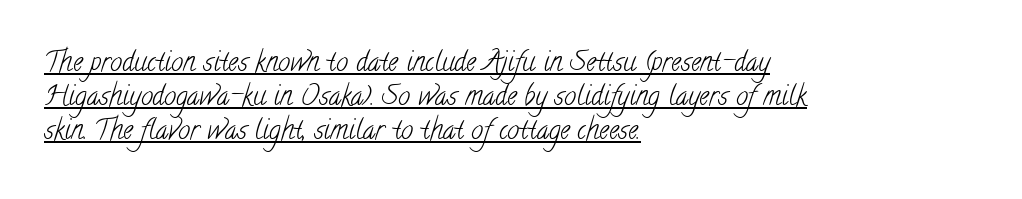
Compared with typical body copy, the letter spacing here is the same. Compared with a centered layout, this one pins lines to the left instead. The typesetter has applied underlining to the passage shown. Stems here are at most as thick as an everyday book face.
